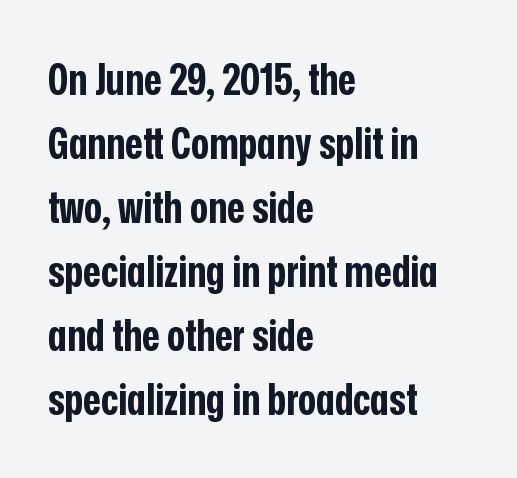
Q: Is the text bold? A: Yes.
Q: Is the text italic (slanted)? A: No, it is upright.
Q: Is the typeface a serif or a sans-serif typeface? A: Sans-serif.
Q: Is the text underlined? A: No.
Q: How is the paragraph aligned? A: Left-aligned.
Q: Is the spacing between letters normal or unusually wide? A: Normal.
Q: Is the spacing between lines tight, normal or loose? A: Normal.
Q: Width (condensed, normal, or wide)? A: Condensed.
Q: Stroke contrast? A: Low.
Q: x-height? A: Medium.
Q: Monospaced? A: No.
